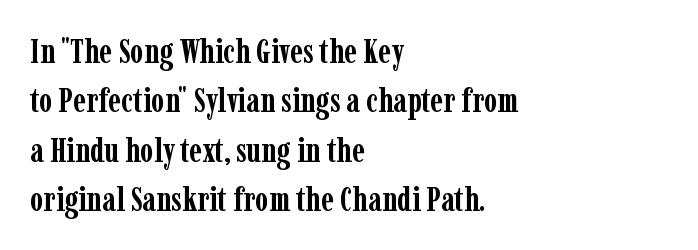
Varying glyph widths throughout — classic text-font behaviour. Each letter's strokes conclude with small projecting serifs. Regarding leading, the lines here are spaced in the standard way. Does the weight exceed regular? Yes, all the way to bold. Italic: no, the glyphs are upright roman. Quick note: underline off.
